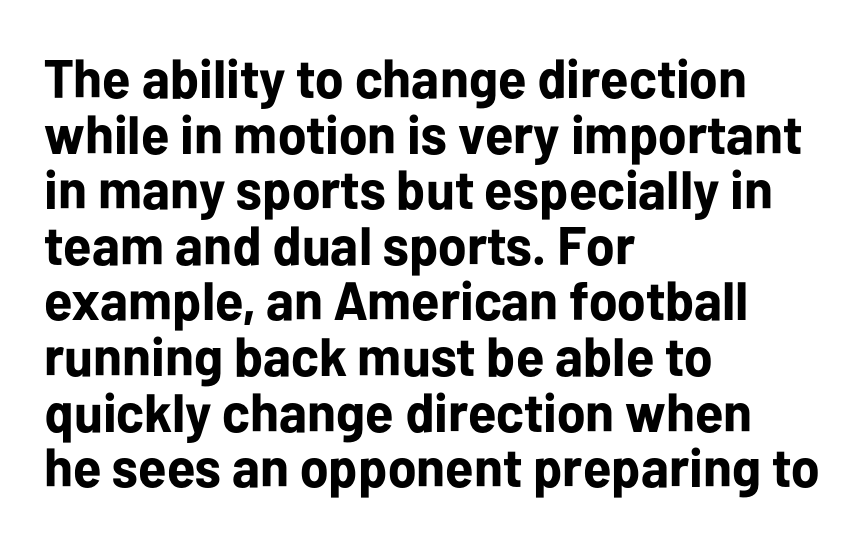
Q: Is the text bold? A: Yes.
Q: Is the text italic (slanted)? A: No, it is upright.
Q: Is the typeface a serif or a sans-serif typeface? A: Sans-serif.
Q: Is the text underlined? A: No.
Q: How is the paragraph aligned? A: Left-aligned.
Q: Is the spacing between letters normal or unusually wide? A: Normal.
Q: Is the spacing between lines tight, normal or loose? A: Tight.
Q: Width (condensed, normal, or wide)? A: Normal.
Q: Stroke contrast? A: Low.
Q: x-height? A: Medium.
Q: Monospaced? A: No.
